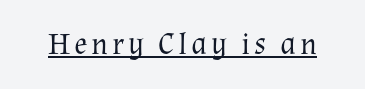
{"serif": "yes", "italic": "no", "bold": "no", "weight": "regular", "width": "normal", "stroke_contrast": "medium", "x_height": "medium", "monospaced": "no", "underline": "yes", "glyph_px": 31}
